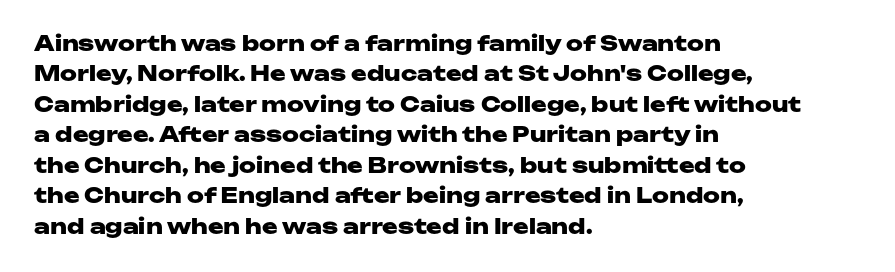
Notice how the stems are strictly vertical — no italics here. These words are printed bold, with thick strokes throughout. Leading: standard. You could call the tracking neutral — neither tight nor loose. The rendering anchors every line to the left-hand side. The words here are not underlined.
